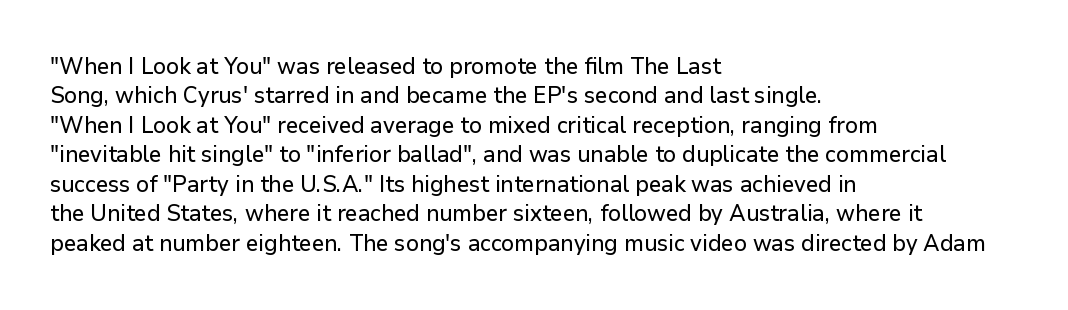
One-word summary of the alignment: left. Posture: vertical. The tracking reads as untouched default to a designer's eye. Each row of text sits above clean, open space. Does the leading feel generous? No, just average.
